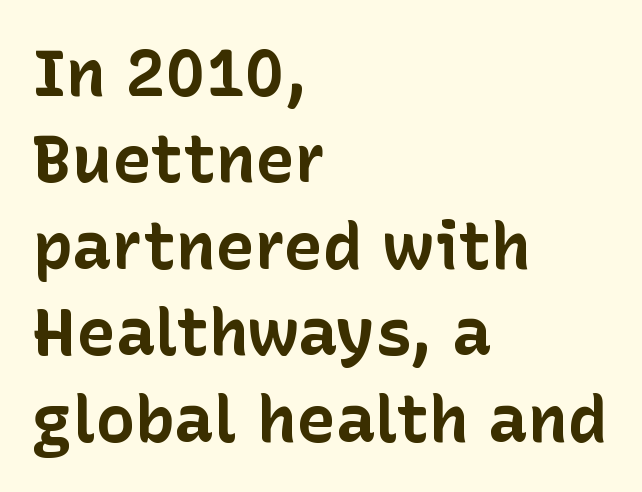
How heavy is the stroke? Heavy — this is a bold. This sample is left-justified, so line endings fall wherever the words run out. You could call the tracking neutral — neither tight nor loose. Note: no serifs on the glyphs. Underline: absent.
